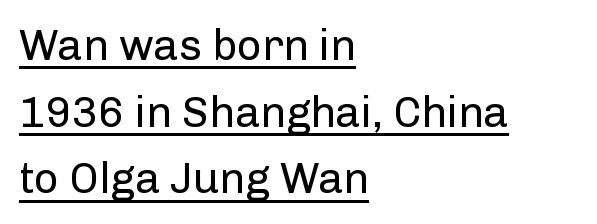
Nothing heavy about these letters — not bold at all. Do the characters align in a grid? No, the font is proportional. What decoration does the sample have? An underline. If you drew a ruler down the left edge, every line would touch it.
